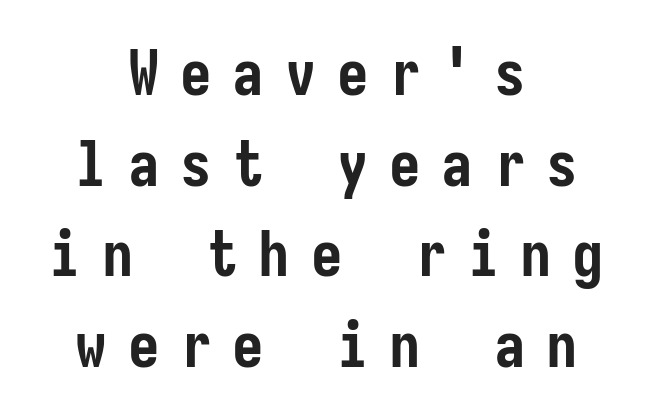
The image shows 63 px semibold, condensed sans-serif type, upright; set centered, normal line spacing (1.44x), unusually wide letter spacing (+0.33 em), not underlined; low stroke contrast and a medium x-height.
